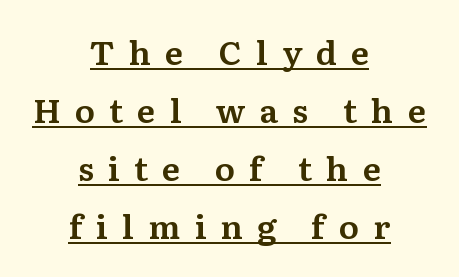
The font family rendered here belongs to the serif group. Spacing verdict: proportional, widths tailored to each character. Underline: present. Posture: vertical.
